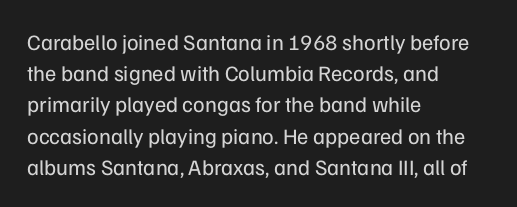
Q: Is the text bold? A: No.
Q: Is the text italic (slanted)? A: No, it is upright.
Q: Is the text underlined? A: No.
Q: How is the paragraph aligned? A: Left-aligned.
Q: Is the spacing between letters normal or unusually wide? A: Normal.
Q: Is the spacing between lines tight, normal or loose? A: Normal.
